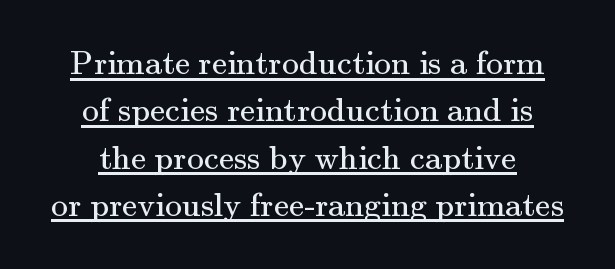
{"serif": "yes", "italic": "no", "bold": "no", "weight": "regular", "width": "normal", "stroke_contrast": "medium", "x_height": "small", "monospaced": "no", "underline": "yes", "line_spacing": "normal", "line_spacing_ratio": 1.39, "letter_spacing": "normal", "letter_spacing_em": 0.0, "glyph_px": 34}
